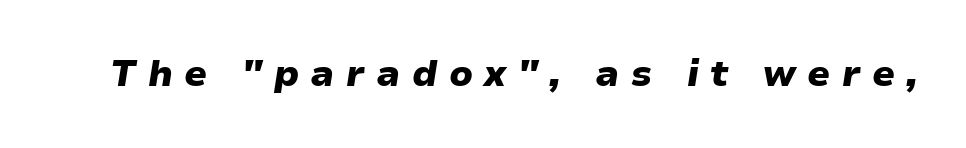
This rendering features lettering with no underline. Short note: letters widely spaced. This sample has the flowing, uneven cadence of proportional lettering. The glyphs have the mass of a bold cut. When letters slant like this, we call the style italic.
